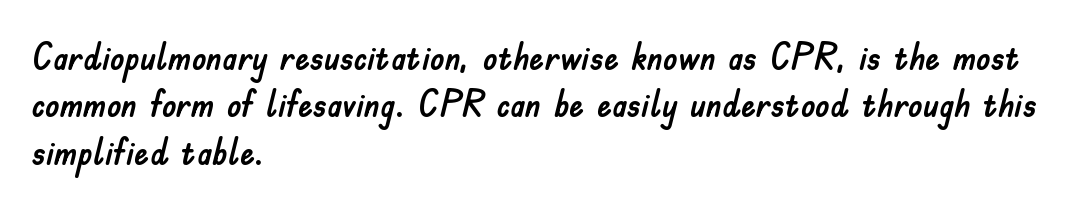
{"serif": "no", "width": "normal", "stroke_contrast": "low", "x_height": "small", "monospaced": "no", "underline": "no", "align": "left", "line_spacing": "normal", "line_spacing_ratio": 1.28, "letter_spacing": "normal", "letter_spacing_em": 0.0, "glyph_px": 37}
